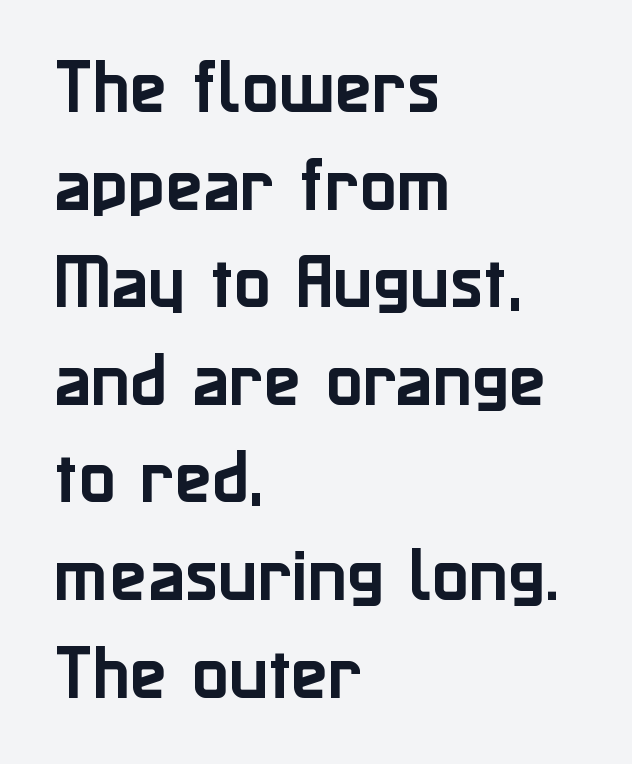
Q: Is the text italic (slanted)? A: No, it is upright.
Q: Is the typeface a serif or a sans-serif typeface? A: Sans-serif.
Q: Is the text underlined? A: No.
Q: How is the paragraph aligned? A: Left-aligned.
Q: Is the spacing between letters normal or unusually wide? A: Normal.
Q: Is the spacing between lines tight, normal or loose? A: Normal.
Q: Width (condensed, normal, or wide)? A: Normal.
Q: Stroke contrast? A: Low.
Q: x-height? A: Medium.
Q: Monospaced? A: No.
